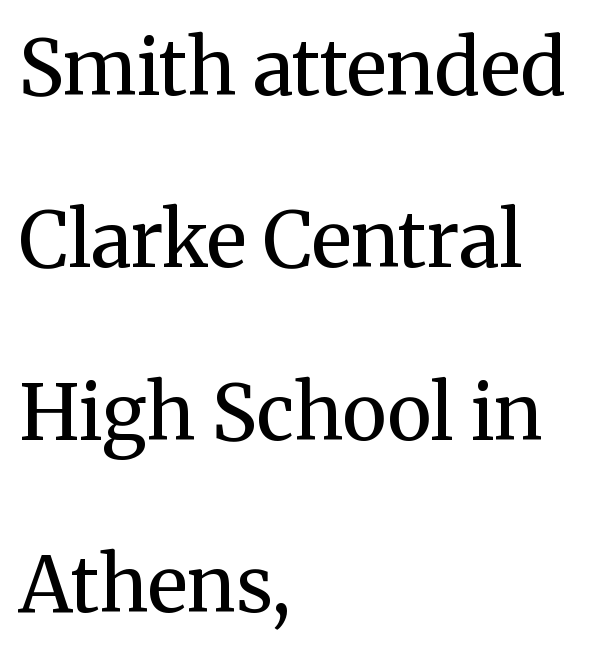
The image shows 77 px regular-weight serif type, upright; set left-aligned, loose line spacing (2.24x), normal letter spacing, not underlined; medium stroke contrast and a medium x-height.
